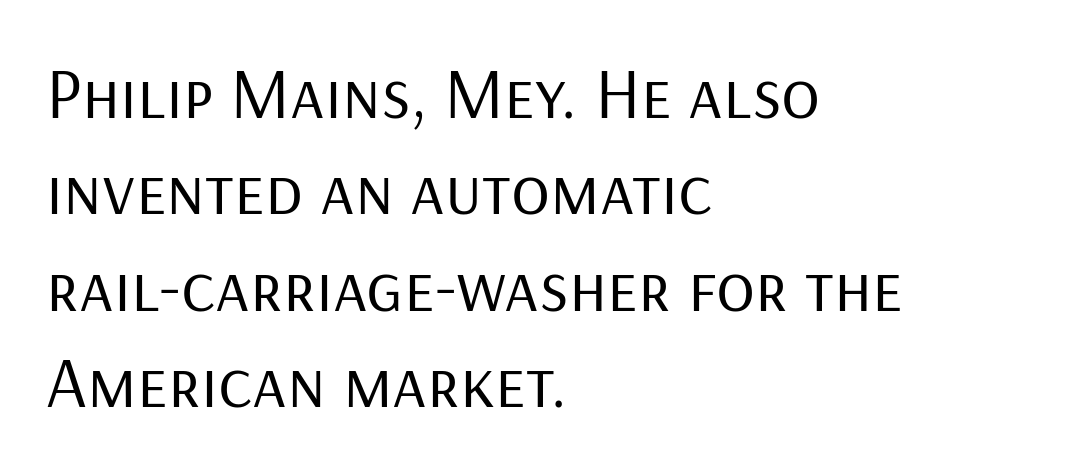
The image shows 72 px regular-weight sans-serif type, upright; set left-aligned, normal line spacing (1.34x), normal letter spacing, not underlined; low stroke contrast and a medium x-height.
